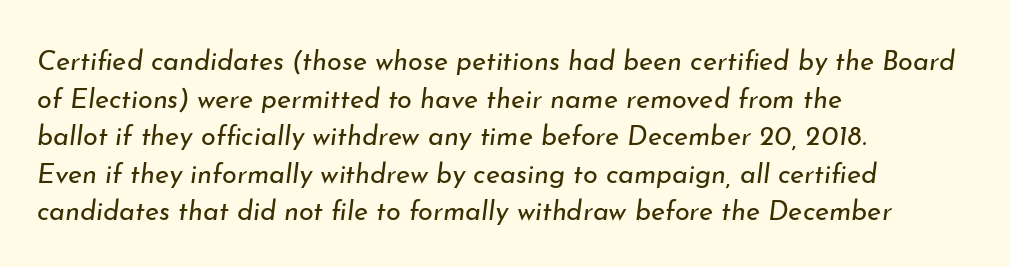
{"italic": "yes", "lean": "right", "slant_degrees": 7, "bold": "no", "underline": "no", "align": "left", "line_spacing": "normal", "line_spacing_ratio": 1.39, "letter_spacing": "normal", "letter_spacing_em": 0.0, "glyph_px": 27}
